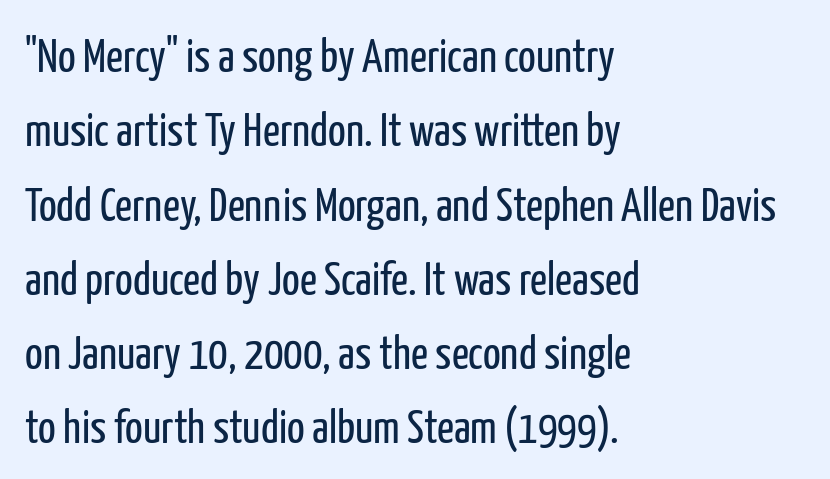
Leading: standard. Think standard paragraph weight, or any step lighter than that. Tracking value appears to be zero — textbook default spacing. This rendering employs a face without finishing strokes, i.e., a sans-serif. The lettering stays uniformly vertical, giving the passage a roman look. The string is rendered with underlining switched off.
